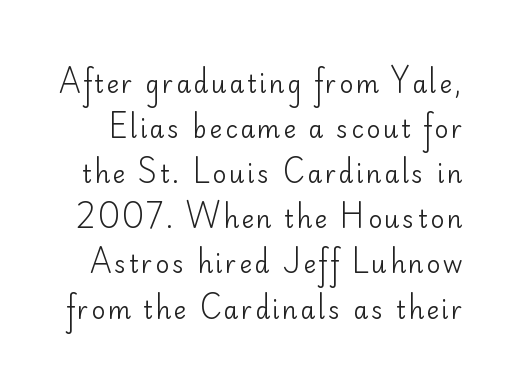
{"italic": "no", "bold": "no", "underline": "no", "line_spacing_ratio": 1.88, "glyph_px": 24}
